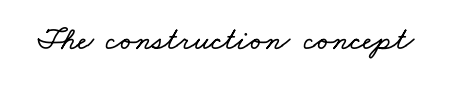
{"width": "wide", "stroke_contrast": "low", "x_height": "small", "monospaced": "no", "underline": "no", "letter_spacing": "normal", "letter_spacing_em": 0.0, "glyph_px": 33}
